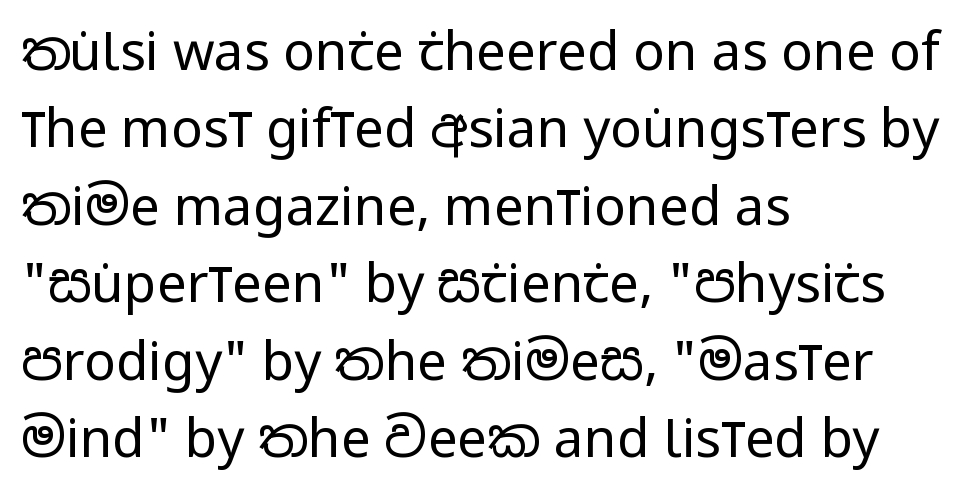
The image shows 53 px regular-weight, condensed sans-serif type, upright; set left-aligned, normal line spacing (1.46x), normal letter spacing, not underlined; low stroke contrast and a large x-height.
